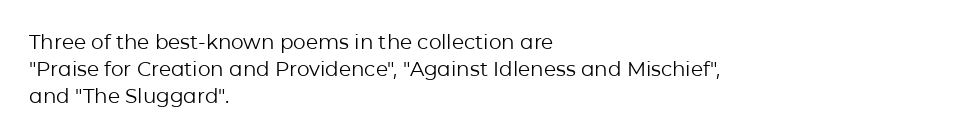
The image shows 20 px text type, upright; set left-aligned, normal line spacing (1.35x), normal letter spacing, not underlined.
